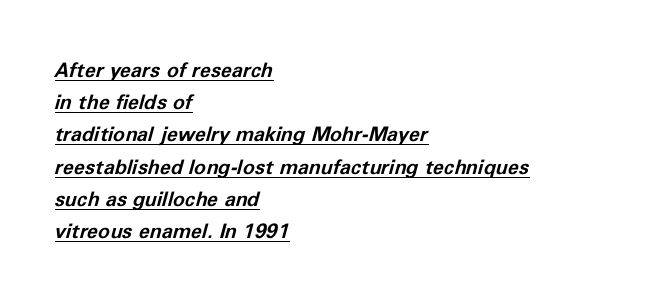
Q: Is the text bold? A: Yes.
Q: Is the text italic (slanted)? A: Yes, it leans right by about 11 degrees.
Q: Is the text underlined? A: Yes.
Q: How is the paragraph aligned? A: Left-aligned.
Q: Is the spacing between letters normal or unusually wide? A: Normal.
Q: Is the spacing between lines tight, normal or loose? A: Normal.
